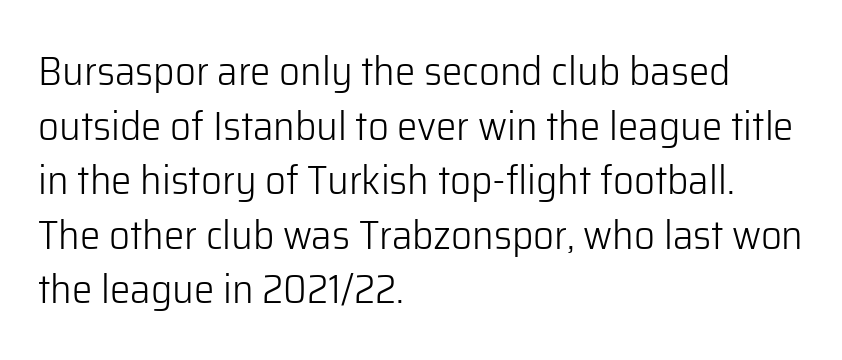
{"serif": "no", "italic": "no", "bold": "no", "weight": "light", "width": "normal", "stroke_contrast": "low", "x_height": "medium", "monospaced": "no", "underline": "no", "align": "left", "line_spacing": "normal", "line_spacing_ratio": 1.33, "letter_spacing": "normal", "letter_spacing_em": 0.0, "glyph_px": 41}
